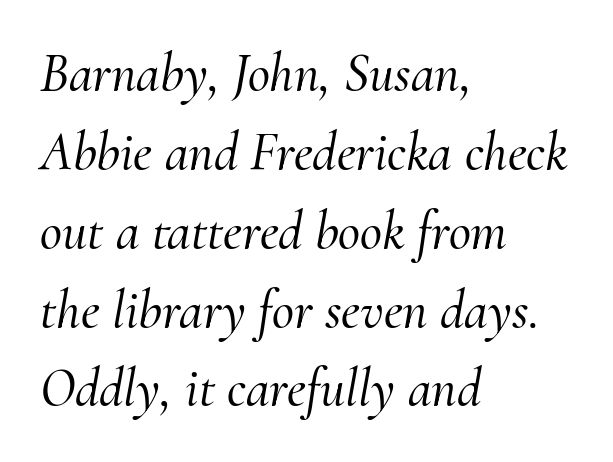
The image shows 54 px serif type, italic (leaning right); set left-aligned, normal line spacing (1.46x), normal letter spacing, not underlined; medium stroke contrast and a small x-height.
